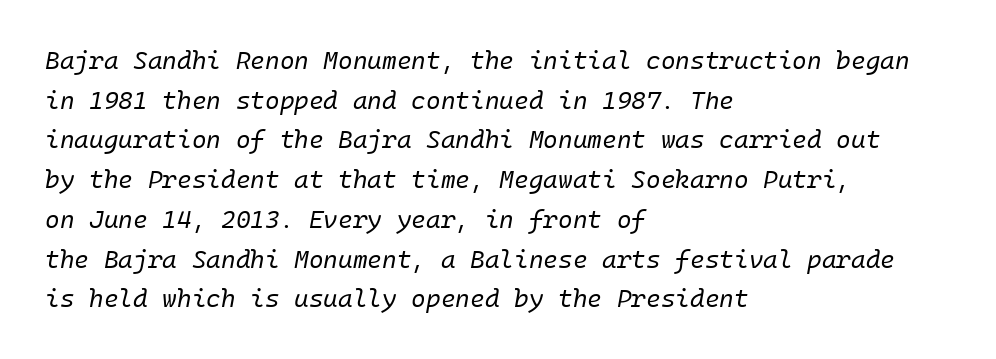
{"italic": "yes", "lean": "right", "slant_degrees": 10, "bold": "no", "underline": "no", "align": "left", "line_spacing": "normal", "line_spacing_ratio": 1.59, "letter_spacing": "normal", "letter_spacing_em": 0.0, "glyph_px": 25}
